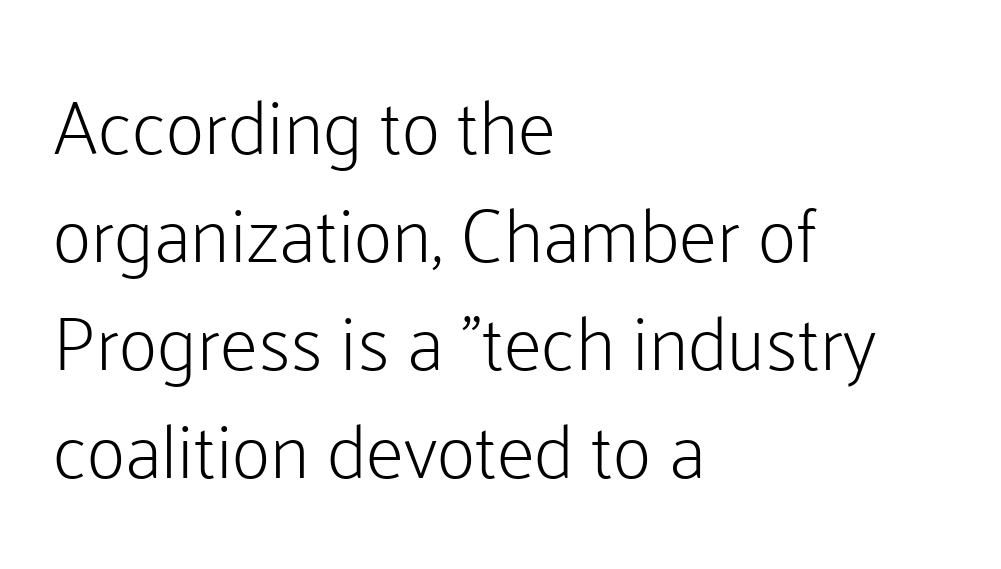
The image shows 76 px light sans-serif type, upright; set left-aligned, normal line spacing (1.42x), normal letter spacing, not underlined; low stroke contrast and a medium x-height.
